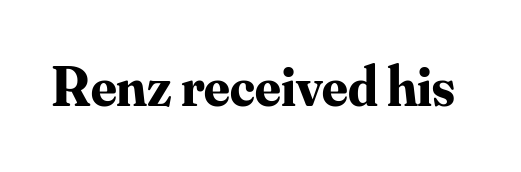
The font is running at its bold setting. The gap between lines stays unmarked. Note the varied advance widths — an 'i' is clearly narrower than an 'm'. Words appear dense and cohesive because spacing is normal. A typesetter would label this face a serif. This is the regular roman posture of the typeface.
